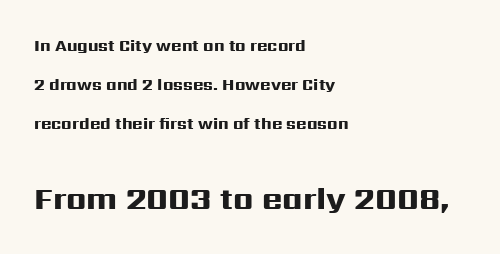
The image shows 31 px heavy, wide sans-serif type, upright; set left-aligned, loose line spacing (2.44x), normal letter spacing, not underlined; the second (bottom) block is 1.94x larger; high stroke contrast and a medium x-height.
